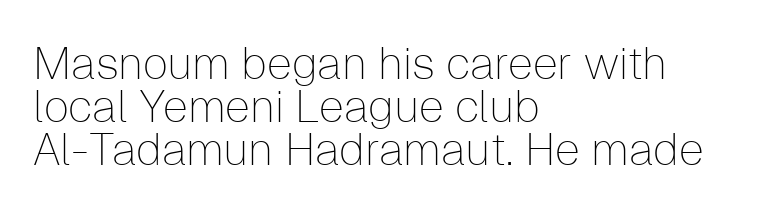
The image shows 45 px thin sans-serif type, upright; set left-aligned, tight line spacing (0.96x), normal letter spacing, not underlined; low stroke contrast and a medium x-height.
